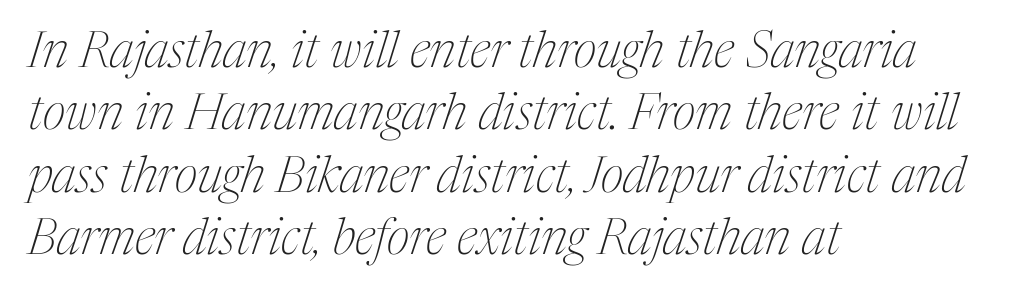
{"serif": "yes", "italic": "yes", "lean": "right", "slant_degrees": 17, "bold": "no", "weight": "thin", "width": "condensed", "stroke_contrast": "medium", "x_height": "medium", "monospaced": "no", "underline": "no", "align": "left", "line_spacing": "normal", "line_spacing_ratio": 1.25, "letter_spacing": "normal", "letter_spacing_em": 0.0, "glyph_px": 50}
